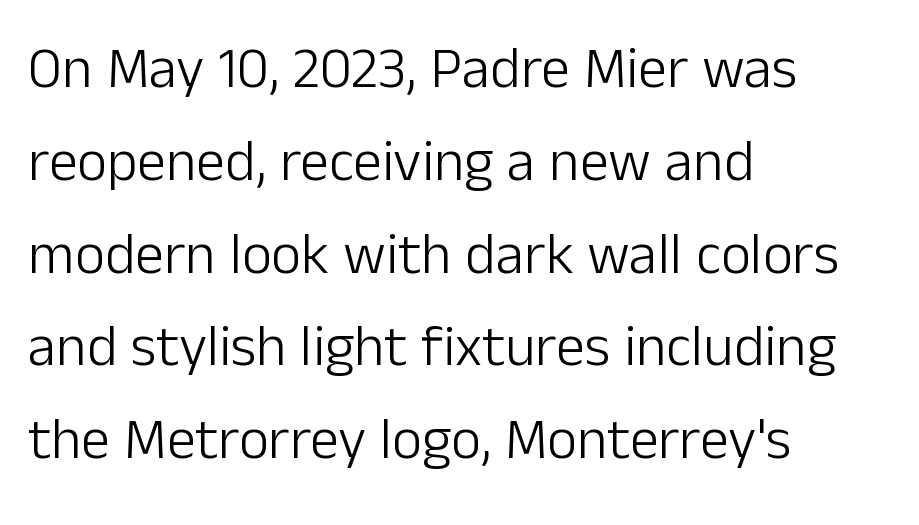
{"serif": "no", "italic": "no", "bold": "no", "weight": "light", "width": "normal", "stroke_contrast": "low", "x_height": "medium", "monospaced": "no", "underline": "no", "align": "left", "line_spacing": "normal", "line_spacing_ratio": 1.6, "letter_spacing": "normal", "letter_spacing_em": 0.0, "glyph_px": 58}
